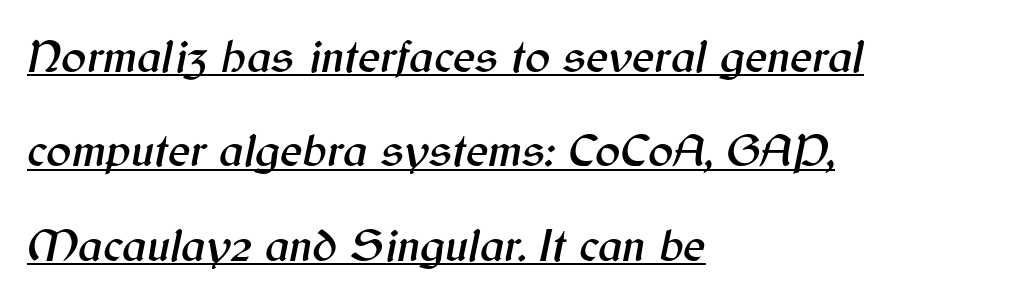
The image shows 47 px text type, italic (leaning right); set left-aligned, loose line spacing (2.01x), normal letter spacing, underlined; medium stroke contrast and a medium x-height.
